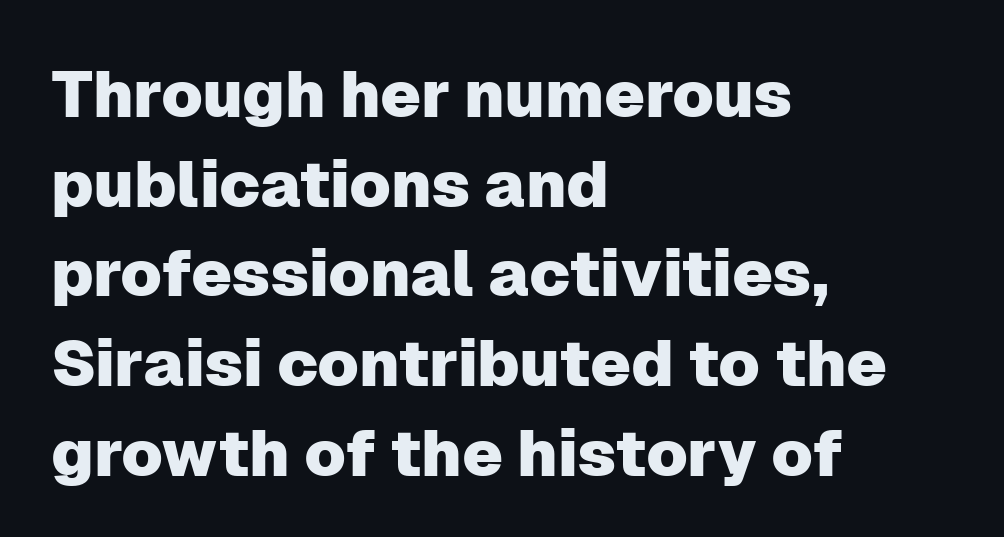
The image shows 65 px sans-serif type, upright; set left-aligned, normal line spacing (1.38x), normal letter spacing, not underlined; low stroke contrast and a medium x-height.
